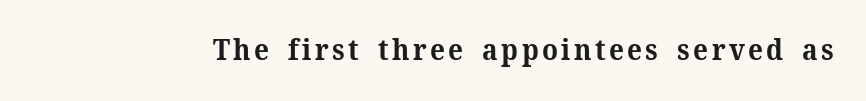
The image shows 28 px bold serif type, upright; set not underlined; medium stroke contrast and a medium x-height.
